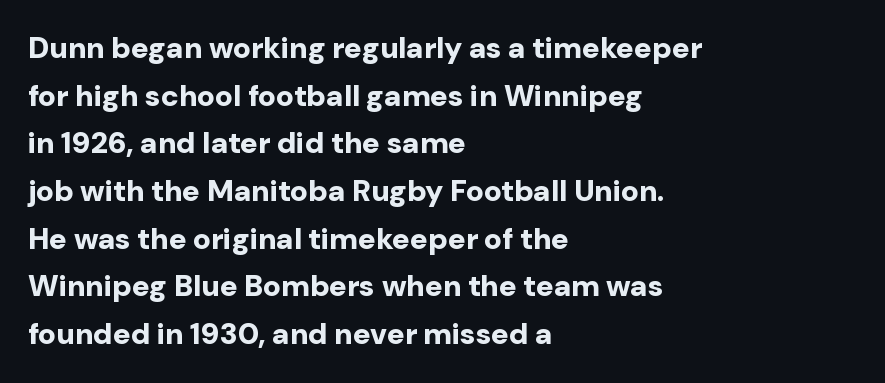
Just letters on the line, the space beneath them empty. The lettering holds an erect, upright posture throughout. This is heavy type, rendered in bold. Casual observation: everything's shoved over to the left. Letter spacing: default. The font family rendered here belongs to the sans-serif group.
